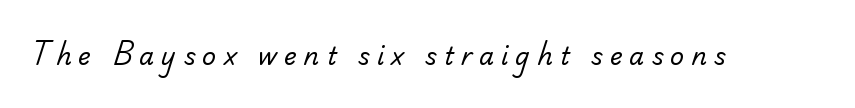
{"bold": "no", "underline": "no", "letter_spacing": "wide", "letter_spacing_em": 0.3, "glyph_px": 24}
